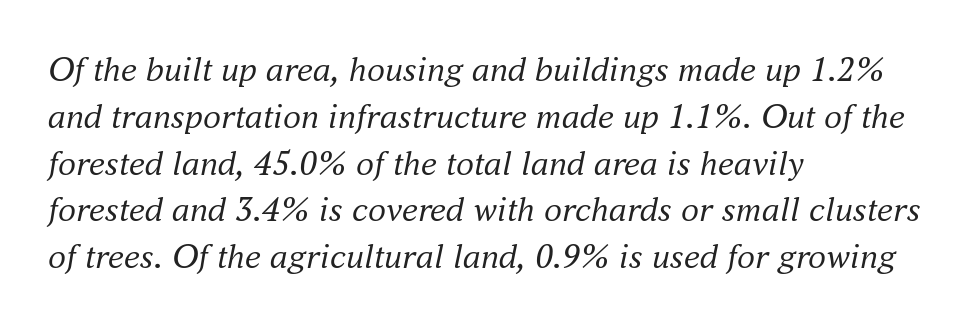
One glance says typical: line gaps are just what's usual. Is the type heavy? It reads as light-to-regular instead. The face used here is seriffed, in the tradition of book romans. The glyphs are unaccompanied by any horizontal stroke below them. This rendering uses left alignment, leaving the right contour irregular.
